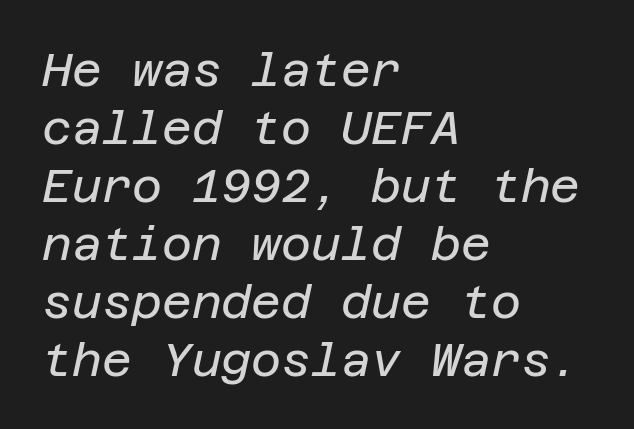
The paragraph has a hard left edge and a soft right edge. Check the space under the baseline: it is left empty. Regarding leading, the lines here are spaced in the standard way. Heft: none added — not bold. The letterforms sit shoulder to shoulder at normal distance. This sample uses an oblique cut, with every glyph tilted off the vertical.
